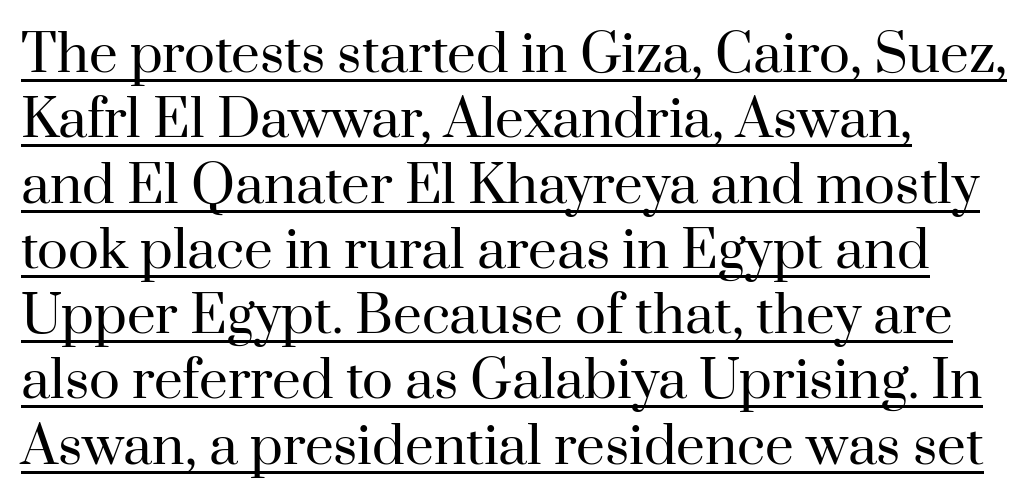
{"serif": "yes", "italic": "no", "bold": "no", "weight": "regular", "width": "normal", "stroke_contrast": "high", "x_height": "small", "monospaced": "no", "underline": "yes", "line_spacing": "normal", "line_spacing_ratio": 1.28, "letter_spacing": "normal", "letter_spacing_em": 0.0, "glyph_px": 51}
